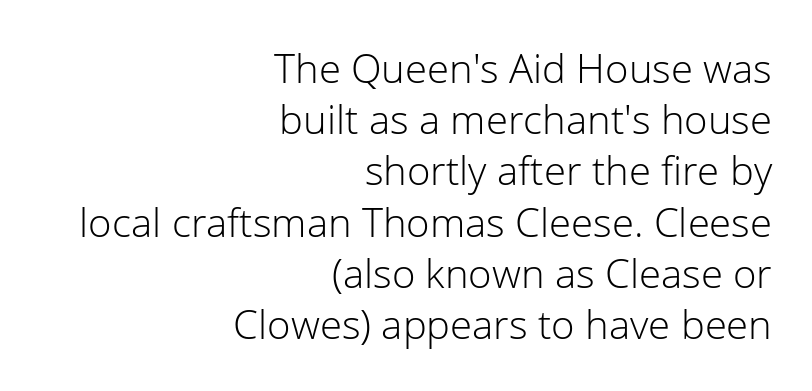
The image shows 40 px light sans-serif type, upright; set right-aligned, normal line spacing (1.28x), normal letter spacing, not underlined; low stroke contrast and a medium x-height.
